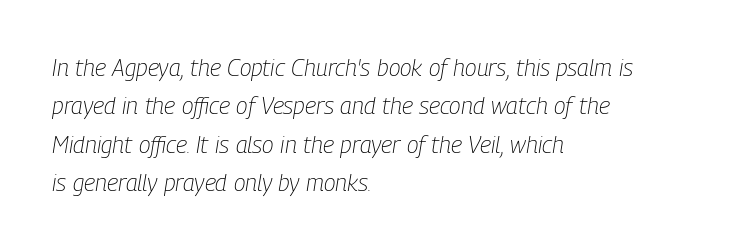
{"italic": "yes", "lean": "right", "slant_degrees": 9, "bold": "no", "underline": "no", "align": "left", "line_spacing": "normal", "line_spacing_ratio": 1.6, "letter_spacing": "normal", "letter_spacing_em": 0.0, "glyph_px": 24}
